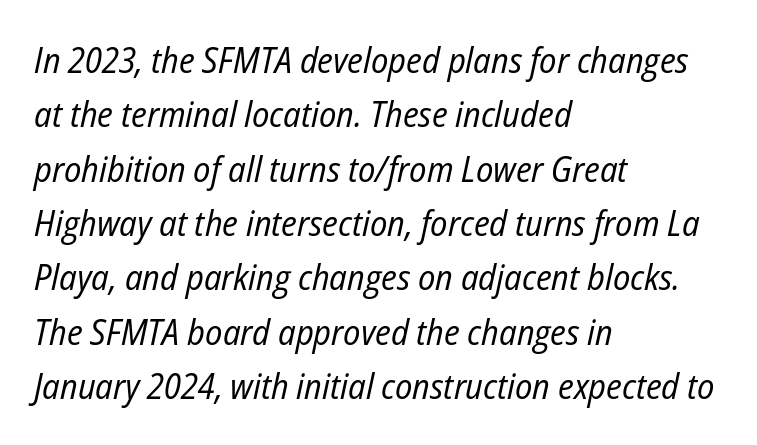
Does the lettering tilt? It does — this is italic. Honestly, the letter spacing is just normal — you wouldn't notice it. This sample keeps an unexceptional amount of space between lines. Is the block centered? No — it sits flush against the left margin. A typesetter would call this proportional, since set widths differ per character. Only glyphs here, with clear space below each row.
